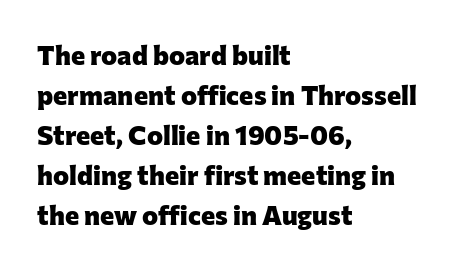
{"italic": "no", "bold": "yes", "underline": "no", "align": "left", "line_spacing": "normal", "line_spacing_ratio": 1.48, "letter_spacing": "normal", "letter_spacing_em": 0.0, "glyph_px": 27}
